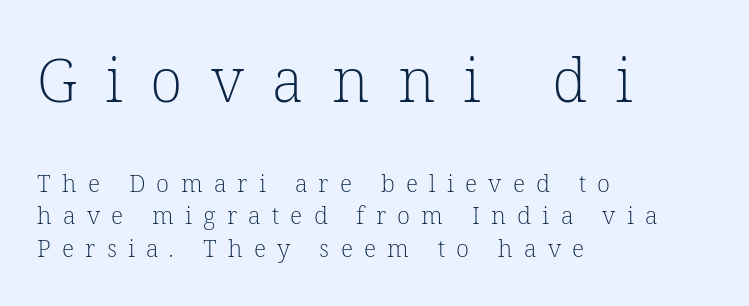
{"serif": "yes", "bold": "no", "weight": "light", "width": "normal", "stroke_contrast": "low", "x_height": "medium", "monospaced": "no", "underline": "no", "align": "left", "line_spacing": "normal", "line_spacing_ratio": 1.35, "letter_spacing": "wide", "letter_spacing_em": 0.47, "larger_block": "first", "size_ratio": 2.5, "glyph_px": 60}
